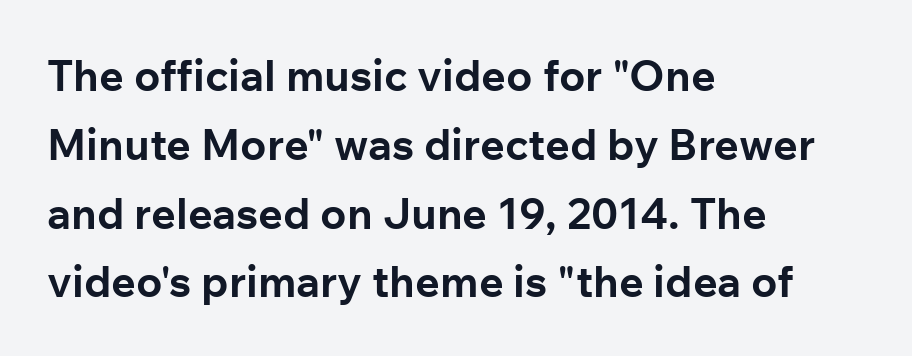
{"serif": "no", "italic": "no", "bold": "yes", "weight": "bold", "width": "normal", "stroke_contrast": "low", "x_height": "medium", "monospaced": "no", "underline": "no", "align": "left", "line_spacing": "normal", "line_spacing_ratio": 1.6, "letter_spacing": "normal", "letter_spacing_em": 0.0, "glyph_px": 43}
